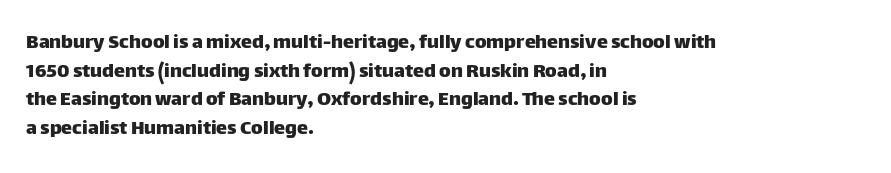
Q: Is the text italic (slanted)? A: No, it is upright.
Q: Is the text underlined? A: No.
Q: How is the paragraph aligned? A: Left-aligned.
Q: Is the spacing between letters normal or unusually wide? A: Normal.
Q: Is the spacing between lines tight, normal or loose? A: Normal.
